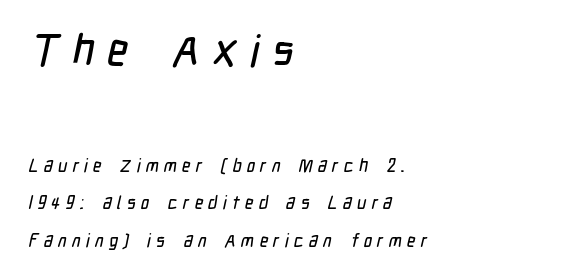
Look at the bottom of the vertical strokes: they stop flat, with no serifs. Leading: increased. The passage is arranged the way most books set body copy — flush left. These lines have a slow, spaced-out rhythm from letter to letter. The letters in the upper block stand taller than those in the block below.
